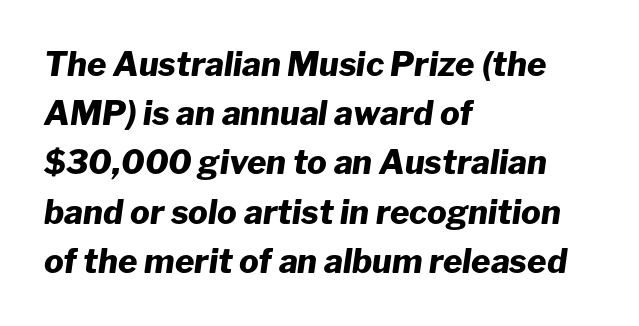
The image shows 33 px heavy type, italic (leaning right); set left-aligned, normal line spacing (1.49x), normal letter spacing, not underlined; low stroke contrast and a medium x-height.
